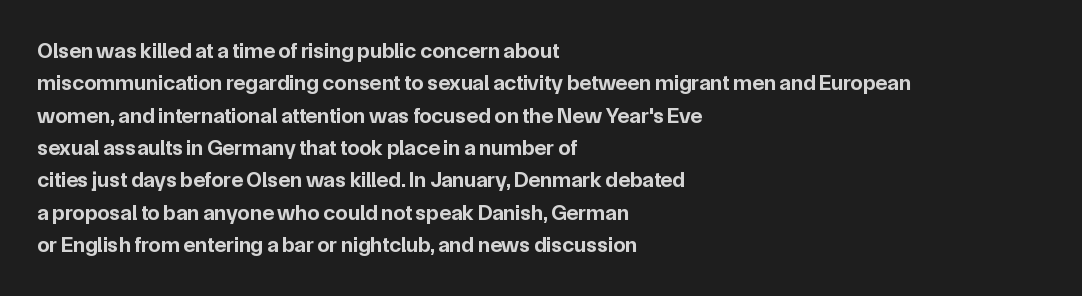
Q: Is the text bold? A: Yes.
Q: Is the text italic (slanted)? A: No, it is upright.
Q: Is the text underlined? A: No.
Q: How is the paragraph aligned? A: Left-aligned.
Q: Is the spacing between letters normal or unusually wide? A: Normal.
Q: Is the spacing between lines tight, normal or loose? A: Normal.
